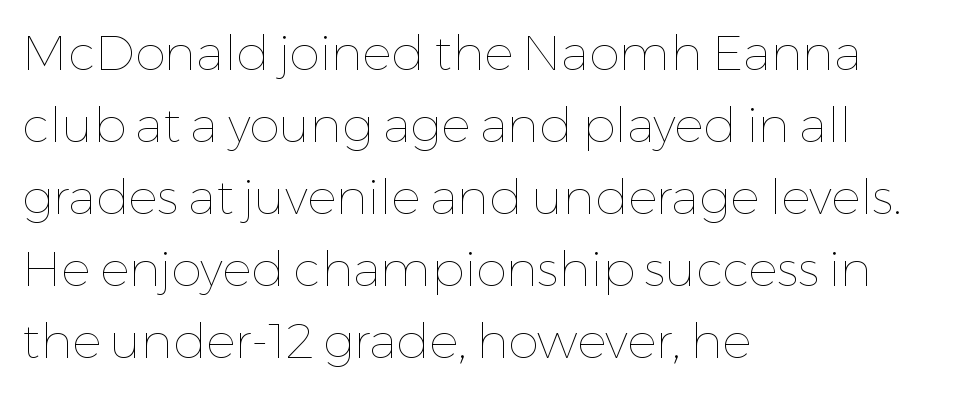
The image shows 49 px thin type, upright; set left-aligned, normal line spacing (1.47x), normal letter spacing, not underlined; low stroke contrast and a medium x-height.
